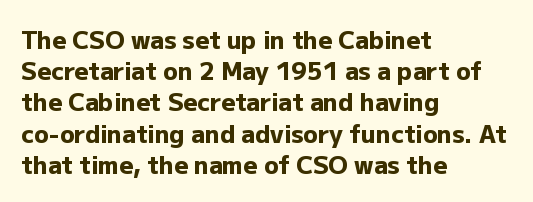
Q: Is the text bold? A: Yes.
Q: Is the text italic (slanted)? A: No, it is upright.
Q: Is the text underlined? A: No.
Q: How is the paragraph aligned? A: Left-aligned.
Q: Is the spacing between letters normal or unusually wide? A: Normal.
Q: Is the spacing between lines tight, normal or loose? A: Normal.
